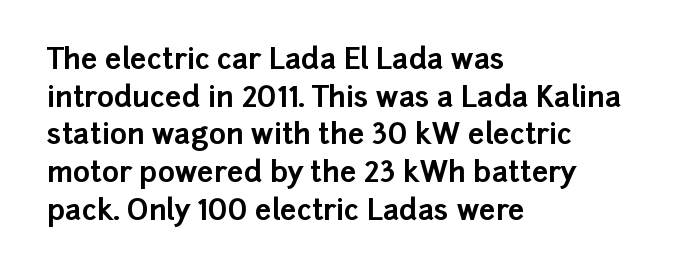
{"serif": "no", "italic": "no", "bold": "yes", "weight": "bold", "width": "normal", "stroke_contrast": "low", "x_height": "medium", "monospaced": "no", "underline": "no", "align": "left", "line_spacing": "normal", "line_spacing_ratio": 1.3, "letter_spacing": "normal", "letter_spacing_em": 0.0, "glyph_px": 29}
